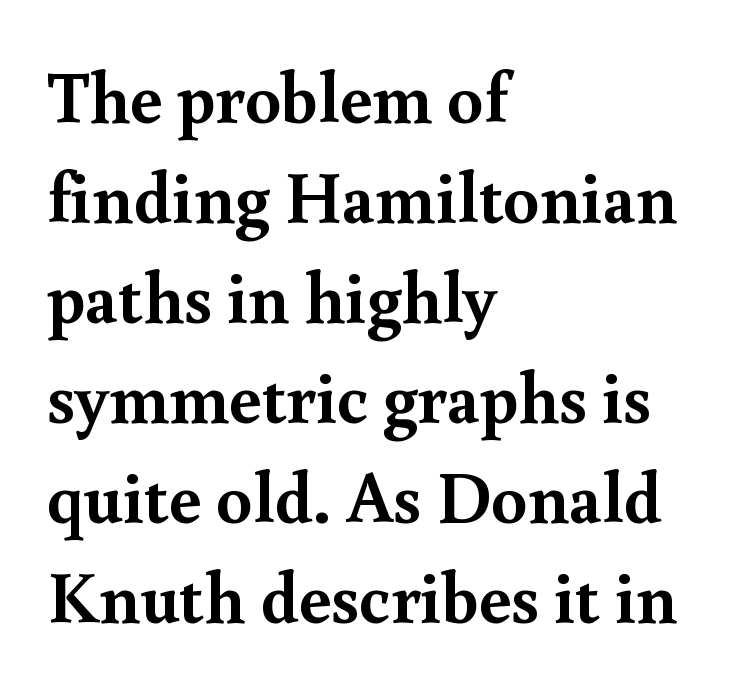
Q: Is the text bold? A: Yes.
Q: Is the text italic (slanted)? A: No, it is upright.
Q: Is the typeface a serif or a sans-serif typeface? A: Serif.
Q: Is the text underlined? A: No.
Q: How is the paragraph aligned? A: Left-aligned.
Q: Is the spacing between letters normal or unusually wide? A: Normal.
Q: Is the spacing between lines tight, normal or loose? A: Normal.
Q: Width (condensed, normal, or wide)? A: Normal.
Q: x-height? A: Small.
Q: Monospaced? A: No.
